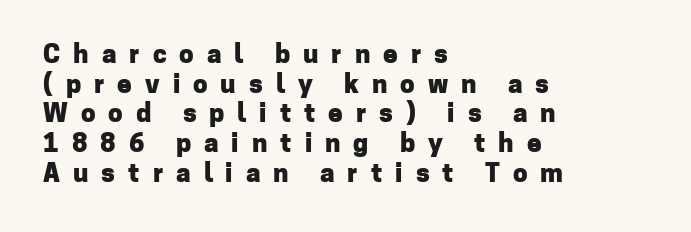
The image shows 26 px bold type, upright; set left-aligned, tight line spacing (1.14x), unusually wide letter spacing (+0.5 em), not underlined.
